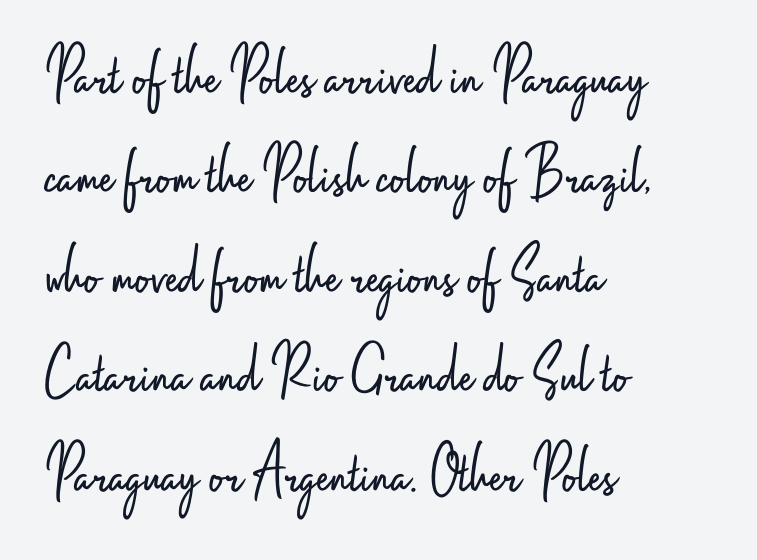
Q: Is the text bold? A: No.
Q: Is the text italic (slanted)? A: Yes.
Q: Is the typeface a serif or a sans-serif typeface? A: Sans-serif.
Q: Is the text underlined? A: No.
Q: How is the paragraph aligned? A: Left-aligned.
Q: Is the spacing between letters normal or unusually wide? A: Normal.
Q: Is the spacing between lines tight, normal or loose? A: Normal.
Q: Width (condensed, normal, or wide)? A: Condensed.
Q: Stroke contrast? A: Low.
Q: x-height? A: Small.
Q: Monospaced? A: No.
